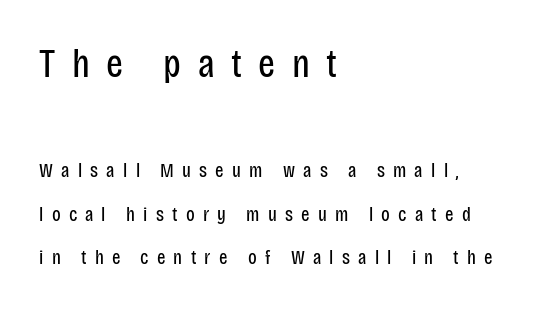
A typesetter would call this leading open, well beyond the default. In this sample the first text group is rendered at the bigger scale. The typography opts for an upright posture over an oblique one. The face used here is a sans, in the tradition of grotesques and geometrics. Tracking here is generous; glyphs stand well apart from one another.
